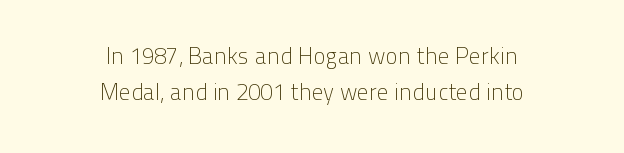
Q: Is the text bold? A: No.
Q: Is the text italic (slanted)? A: No, it is upright.
Q: Is the text underlined? A: No.
Q: How is the paragraph aligned? A: Centered.
Q: Is the spacing between letters normal or unusually wide? A: Normal.
Q: Is the spacing between lines tight, normal or loose? A: Normal.
